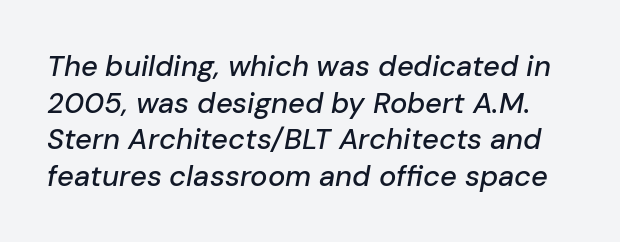
Character widths vary here, with narrow letters taking less room than wide ones. This sample uses plain, unmodified letter spacing. If you measured baseline to baseline, you'd find a middling distance. It's the slanting kind of type. Bare-footed words on every line.
